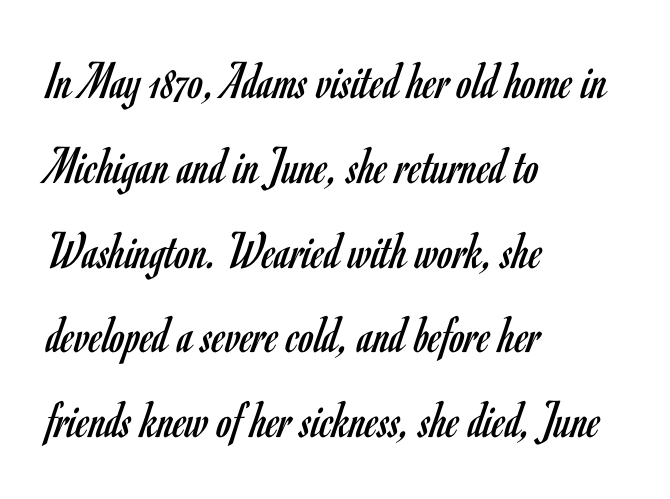
Q: Is the text bold? A: No.
Q: Is the text italic (slanted)? A: Yes.
Q: Is the typeface a serif or a sans-serif typeface? A: Sans-serif.
Q: Is the text underlined? A: No.
Q: How is the paragraph aligned? A: Left-aligned.
Q: Is the spacing between letters normal or unusually wide? A: Normal.
Q: Is the spacing between lines tight, normal or loose? A: Normal.
Q: Width (condensed, normal, or wide)? A: Condensed.
Q: Stroke contrast? A: Low.
Q: x-height? A: Small.
Q: Monospaced? A: No.
